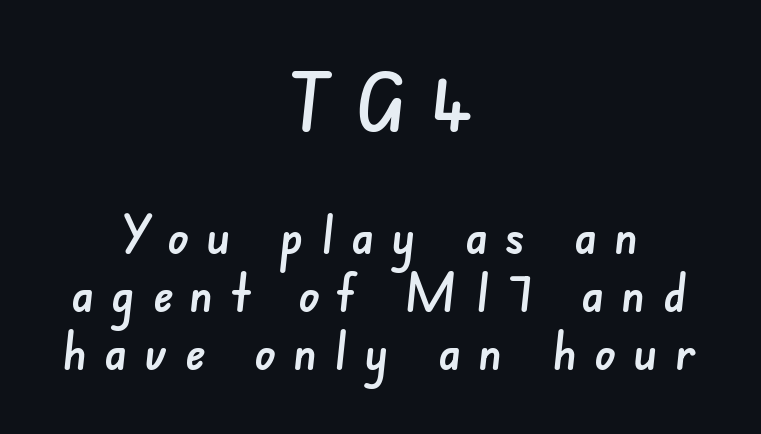
There is plenty of visible air inserted between adjacent glyphs. Regarding serifs, this sample does without them. The emphasis by scale lands on block number one, above. Underlining? Definitely not there.
